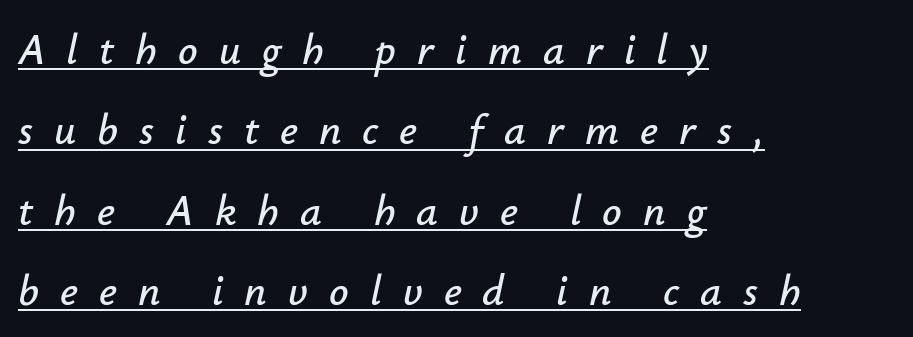
{"italic": "yes", "lean": "right", "slant_degrees": 12, "width": "normal", "stroke_contrast": "low", "x_height": "small", "monospaced": "no", "underline": "yes", "align": "left", "line_spacing_ratio": 1.87, "letter_spacing": "wide", "letter_spacing_em": 0.49, "glyph_px": 43}
